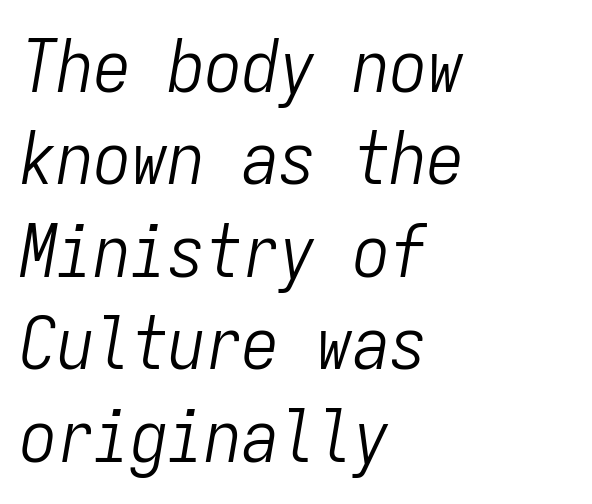
The strokes are not fattened; the text isn't bold. Nothing unusual about the tracking: characters are spaced as the font intends. When letters slant like this, we call the style italic. Underline: absent. Short and long lines alike share a common starting point at left. The designer left line spacing at the default.
